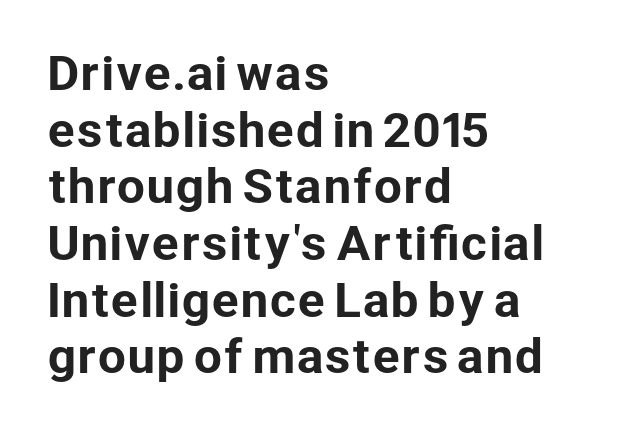
Q: Is the text italic (slanted)? A: No, it is upright.
Q: Is the typeface a serif or a sans-serif typeface? A: Sans-serif.
Q: Is the text underlined? A: No.
Q: How is the paragraph aligned? A: Left-aligned.
Q: Is the spacing between letters normal or unusually wide? A: Normal.
Q: Is the spacing between lines tight, normal or loose? A: Normal.
Q: Width (condensed, normal, or wide)? A: Normal.
Q: Stroke contrast? A: Low.
Q: x-height? A: Medium.
Q: Monospaced? A: No.
